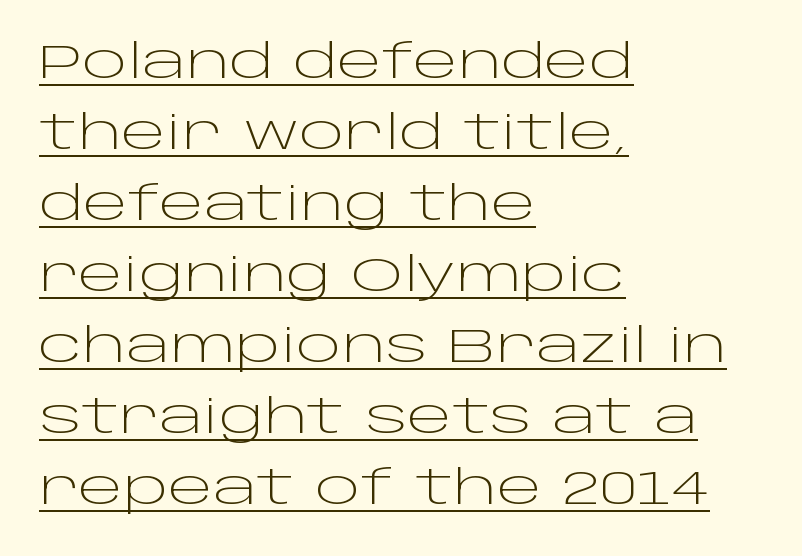
The rag falls on the right side of this text block. Each new line begins a customary step beneath the previous one. Heaviness? Minimal to ordinary, like unemphasized prose. Is this a fixed-width face? No — the glyphs have proportional, varying widths. Default kerning and tracking; the words read as compact shapes. The passage shown is typeset with a sans-serif family.
